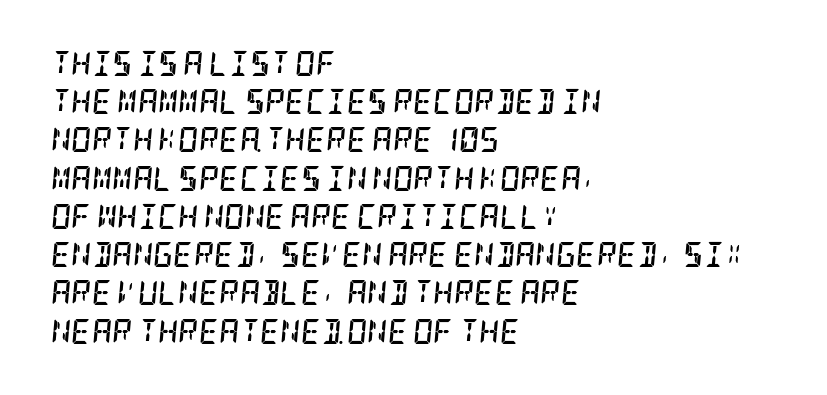
The lettering tilts uniformly, giving the passage an italic look. The rendering uses a moderate line-height, typical for paragraphs. The letters sit at their default tracking, neither squeezed nor spread. Set as a true bold cut, around the 700 mark. Only glyphs here, with clear space below each row. Layout note: lines flush left.
